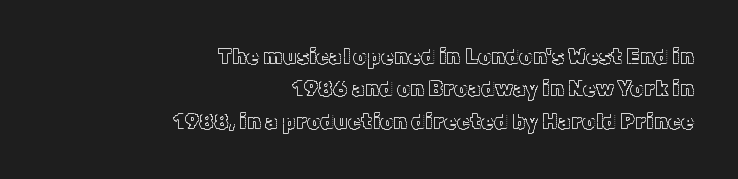
{"italic": "no", "underline": "no", "align": "right", "line_spacing": "normal", "line_spacing_ratio": 1.54, "letter_spacing": "normal", "letter_spacing_em": 0.0, "glyph_px": 21}
